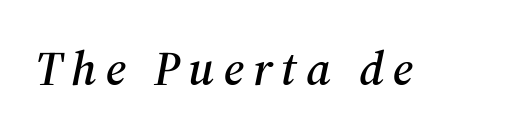
Q: Is the text italic (slanted)? A: Yes, it leans right by about 12 degrees.
Q: Is the typeface a serif or a sans-serif typeface? A: Serif.
Q: Is the text underlined? A: No.
Q: Width (condensed, normal, or wide)? A: Normal.
Q: Stroke contrast? A: Medium.
Q: x-height? A: Medium.
Q: Monospaced? A: No.
